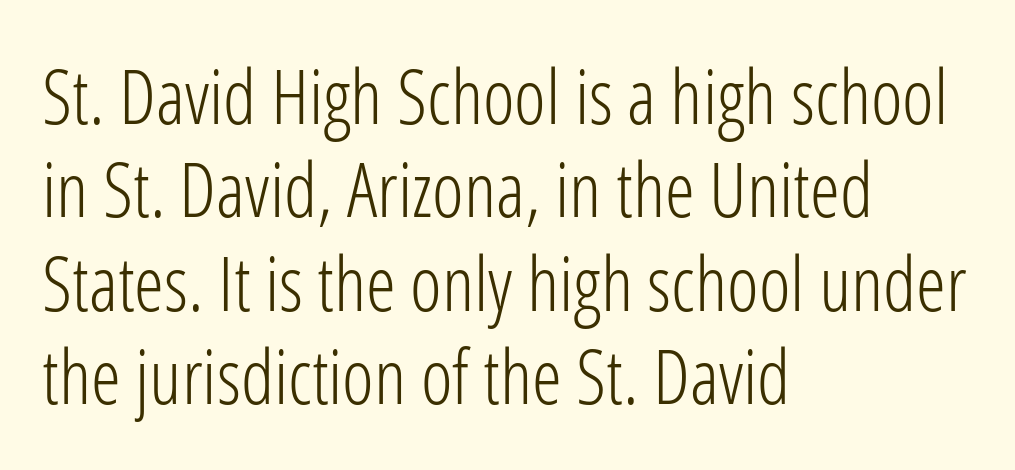
The rag falls on the right side of this text block. Tracking value appears to be zero — textbook default spacing. A typesetter would mark this as roman, not italic. A typesetter would call this proportional, since set widths differ per character.
